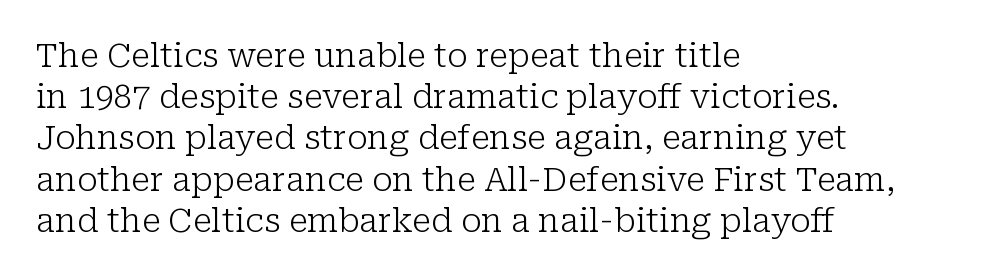
The compositor pushed each line to the left boundary. These lines were composed using upright roman letters. Caption: face not bold, strokes unweighted. Spacing between characters is what you'd get straight out of the box. The foot of each line stays bare and open.
